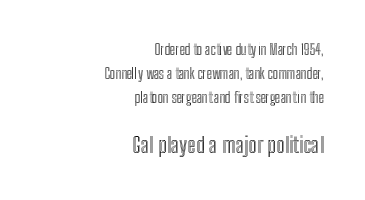
Q: Is the text italic (slanted)? A: No, it is upright.
Q: Is the text underlined? A: No.
Q: How is the paragraph aligned? A: Right-aligned.
Q: Is the spacing between letters normal or unusually wide? A: Normal.
Q: Which block of text is set in a larger size, the first (top) or the second (bottom)? A: The second (bottom) one.
